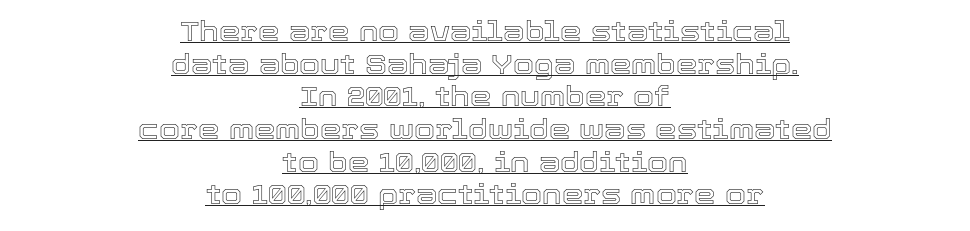
{"italic": "no", "underline": "yes", "align": "center", "line_spacing_ratio": 1.21, "letter_spacing": "normal", "letter_spacing_em": 0.0, "glyph_px": 27}
